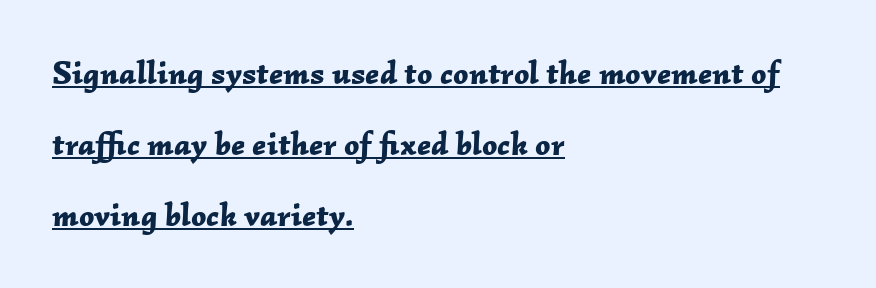
Q: Is the text bold? A: Yes.
Q: Is the text italic (slanted)? A: Yes, it leans right by about 2 degrees.
Q: Is the text underlined? A: Yes.
Q: How is the paragraph aligned? A: Left-aligned.
Q: Is the spacing between letters normal or unusually wide? A: Normal.
Q: Is the spacing between lines tight, normal or loose? A: Loose.
Q: Width (condensed, normal, or wide)? A: Normal.
Q: Stroke contrast? A: Low.
Q: x-height? A: Medium.
Q: Monospaced? A: No.
